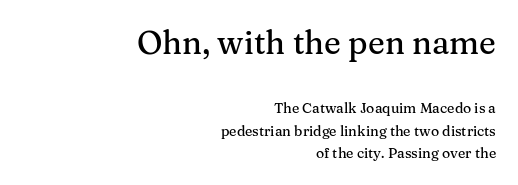
The glyphs are unaccompanied by any horizontal stroke below them. This rendering employs a face with finishing strokes, i.e., a serif. Look at the glyph heights: the upper group is clearly the bigger setting. Note the varied advance widths — an 'i' is clearly narrower than an 'm'.
